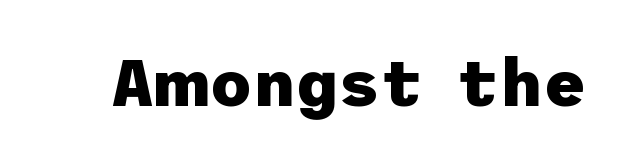
Q: Is the text bold? A: Yes.
Q: Is the text italic (slanted)? A: No, it is upright.
Q: Is the typeface a serif or a sans-serif typeface? A: Sans-serif.
Q: Is the text underlined? A: No.
Q: Is the spacing between letters normal or unusually wide? A: Normal.
Q: Width (condensed, normal, or wide)? A: Normal.
Q: Stroke contrast? A: Low.
Q: x-height? A: Medium.
